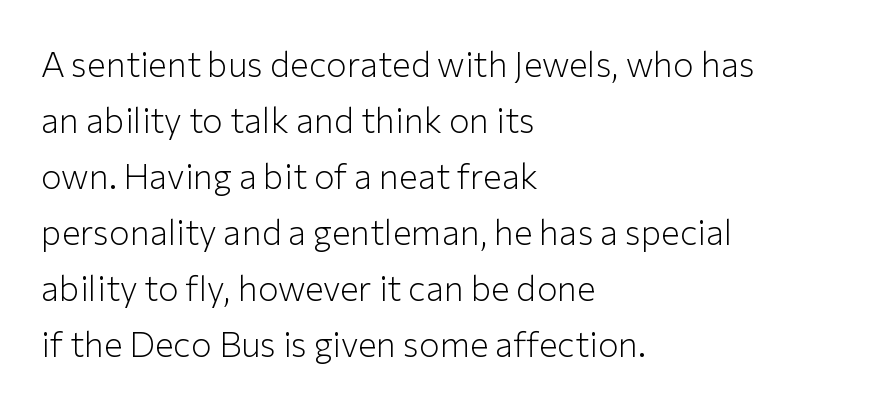
Type without underlining. Upright lettering throughout. Does the copy run flush right? No — it runs flush left. This sample has the flowing, uneven cadence of proportional lettering. To sum up the face: it is a sans, with no serifs. Students, note that the glyphs here touch the page at normal intervals.
